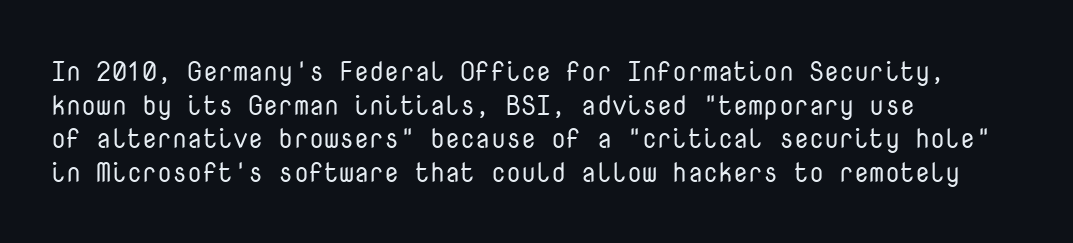
The image shows 27 px text type, upright; set left-aligned, normal line spacing (1.25x), normal letter spacing, not underlined.
